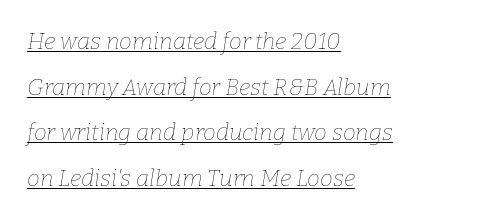
{"italic": "yes", "lean": "right", "slant_degrees": 9, "bold": "no", "underline": "yes", "align": "left", "line_spacing": "loose", "line_spacing_ratio": 1.98, "letter_spacing": "normal", "letter_spacing_em": 0.0, "glyph_px": 23}
